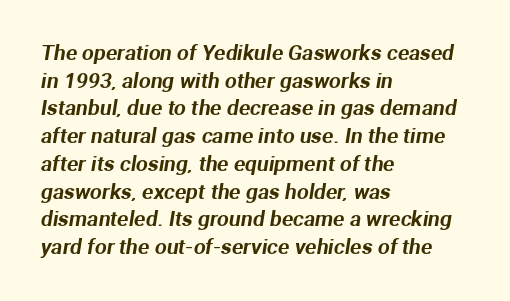
{"underline": "no", "align": "left", "line_spacing": "normal", "line_spacing_ratio": 1.32, "letter_spacing": "normal", "letter_spacing_em": 0.0, "glyph_px": 21}
